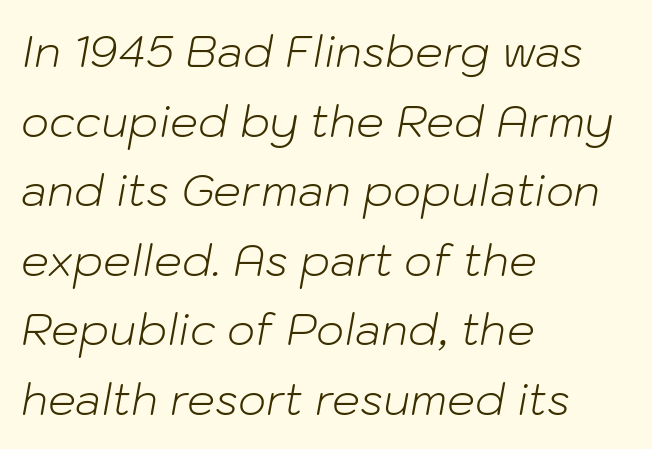
{"italic": "yes", "lean": "right", "slant_degrees": 10, "bold": "no", "weight": "light", "width": "normal", "stroke_contrast": "low", "x_height": "medium", "monospaced": "no", "underline": "no", "align": "left", "line_spacing": "normal", "line_spacing_ratio": 1.58, "letter_spacing": "normal", "letter_spacing_em": 0.0, "glyph_px": 44}
